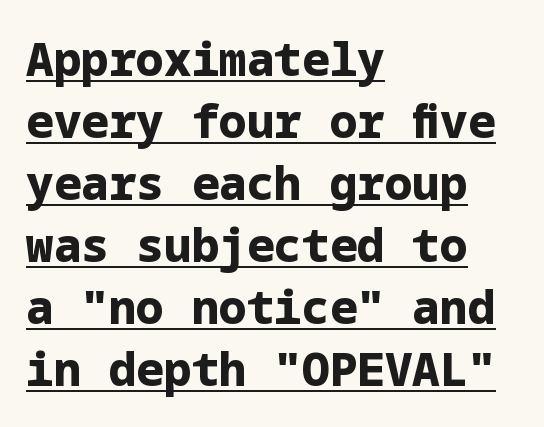
The setting favours the left margin, as ordinary paragraphs usually do. The string is rendered with underlining switched on. You'd pick this weight for a headline — it's a proper bold. Font category for this specimen: sans-serif. Quick note: not italic, upright.
